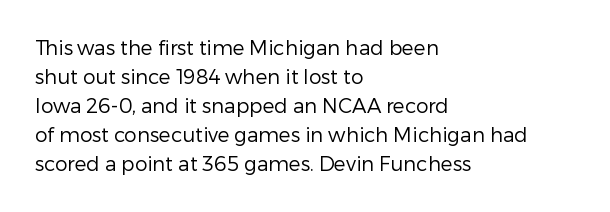
{"italic": "no", "bold": "no", "underline": "no", "align": "left", "line_spacing": "normal", "line_spacing_ratio": 1.45, "letter_spacing": "normal", "letter_spacing_em": 0.0, "glyph_px": 20}
